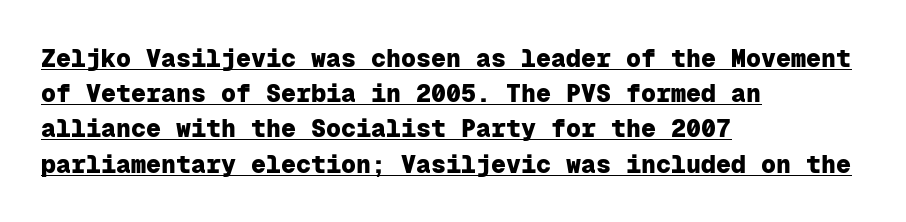
{"italic": "no", "bold": "yes", "underline": "yes", "align": "left", "line_spacing": "normal", "line_spacing_ratio": 1.41, "letter_spacing": "normal", "letter_spacing_em": 0.0, "glyph_px": 25}
